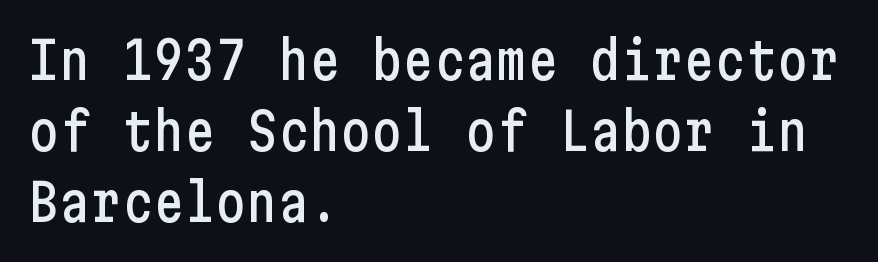
Is this a sans? Yes — the strokes have no serifs. No extra tracking has been applied to these lines. Line spacing here is normal. The lettering holds an erect, upright posture throughout. The string is rendered with underlining switched off. If you drew a ruler down the left edge, every line would touch it.
